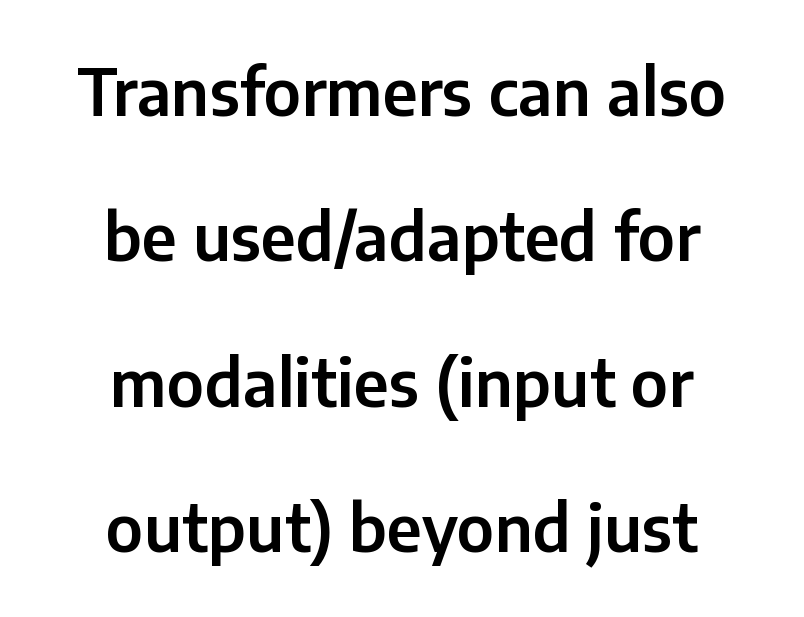
{"serif": "no", "italic": "no", "width": "normal", "stroke_contrast": "low", "x_height": "medium", "monospaced": "no", "underline": "no", "align": "center", "line_spacing": "loose", "line_spacing_ratio": 2.27, "letter_spacing": "normal", "letter_spacing_em": 0.0, "glyph_px": 64}
